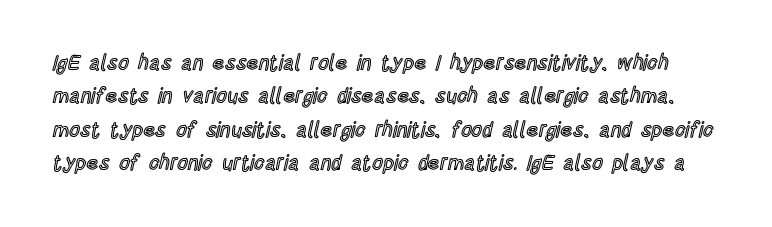
A typesetter would call this leading conventional body-copy spacing. Has an underline been added? It has not. These lines keep a tight, regular rhythm from letter to letter.
